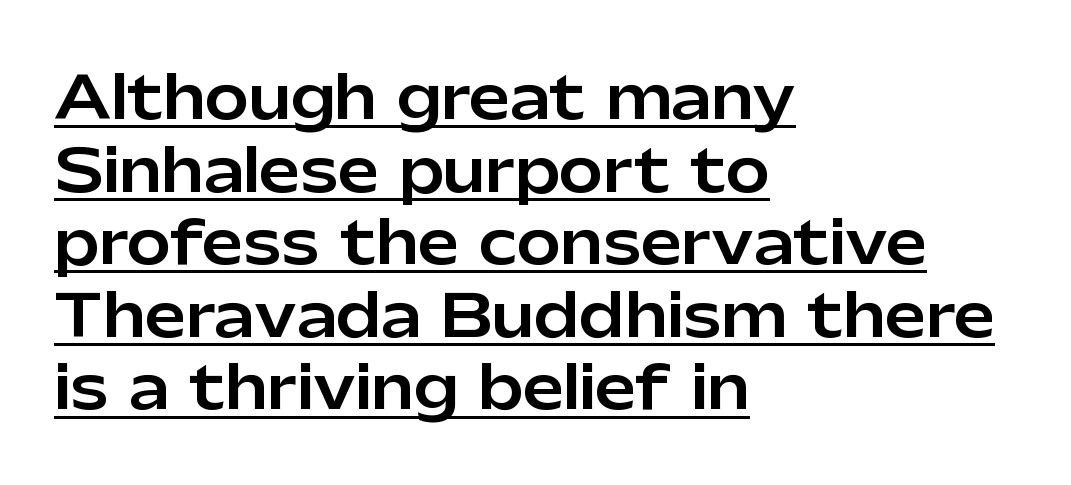
The image shows 59 px sans-serif type, upright; set left-aligned, line spacing 1.23x, normal letter spacing, underlined; low stroke contrast and a medium x-height.
